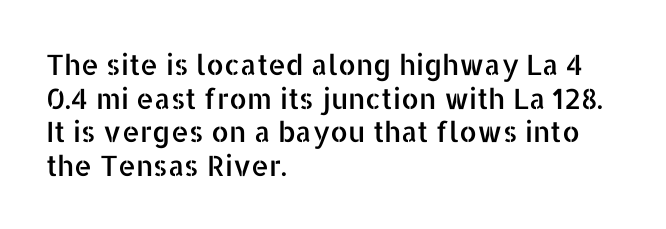
You could call the tracking neutral — neither tight nor loose. Each letter keeps its own natural width here, so spacing adapts to shape. The lettering holds an erect, upright posture throughout. Each row of text sits above clean, open space. Regarding serifs, this sample does without them. A classic flush-left, rag-right setting is used for this passage.
